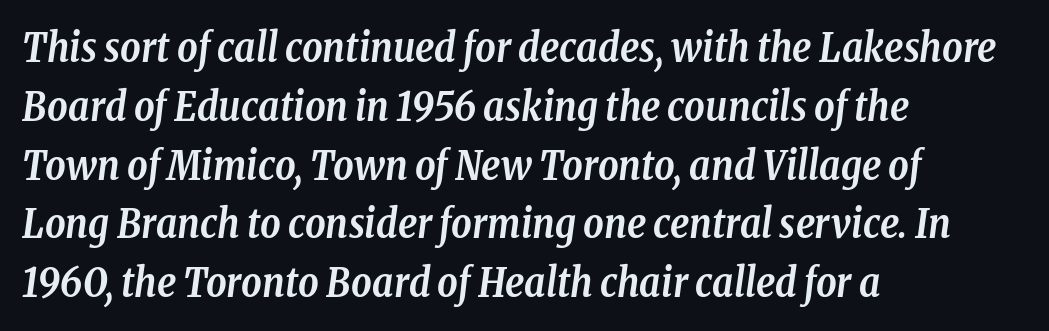
Quick note: underline off. Examine the stroke ends and you'll spot serifs. Spacing verdict: proportional, widths tailored to each character. The rendering anchors every line to the left-hand side. In terms of weight, the rendering is a true, heavy bold.
